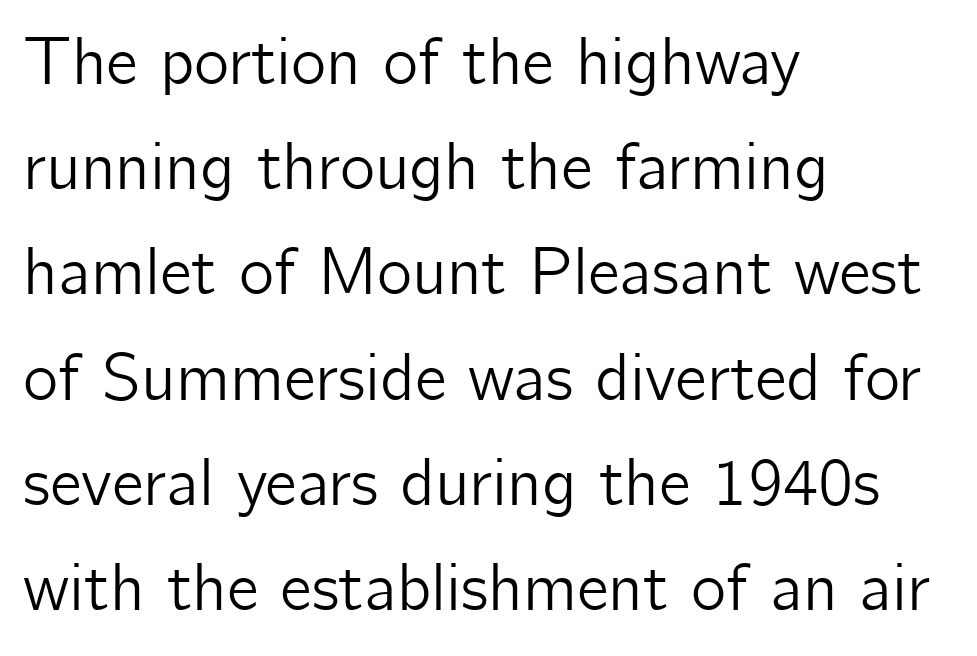
If you drew a line through each stem, it would be perfectly vertical. You can tell from the bare stems that sans-serif type was used. The space beneath each line is pristine and unruled. One-word summary of the alignment: left. Evenly set lines give the paragraph a standard silhouette. Default kerning and tracking; the words read as compact shapes.
